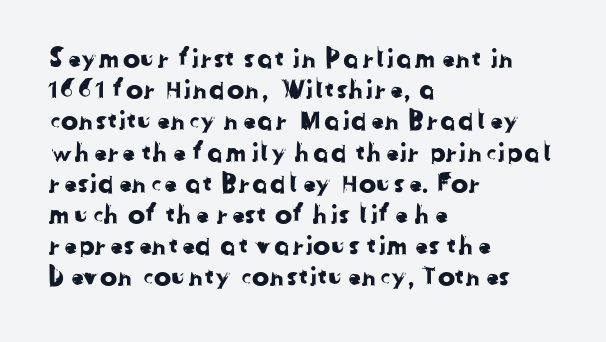
The image shows 26 px text type; set left-aligned, line spacing 1.2x, normal letter spacing, not underlined.
